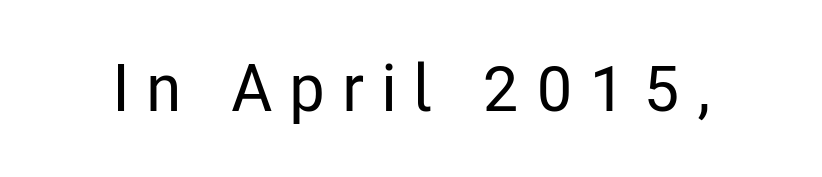
Q: Is the text italic (slanted)? A: No, it is upright.
Q: Is the typeface a serif or a sans-serif typeface? A: Sans-serif.
Q: Is the text underlined? A: No.
Q: Is the spacing between letters normal or unusually wide? A: Unusually wide.
Q: Width (condensed, normal, or wide)? A: Condensed.
Q: Stroke contrast? A: Low.
Q: x-height? A: Medium.
Q: Monospaced? A: No.
